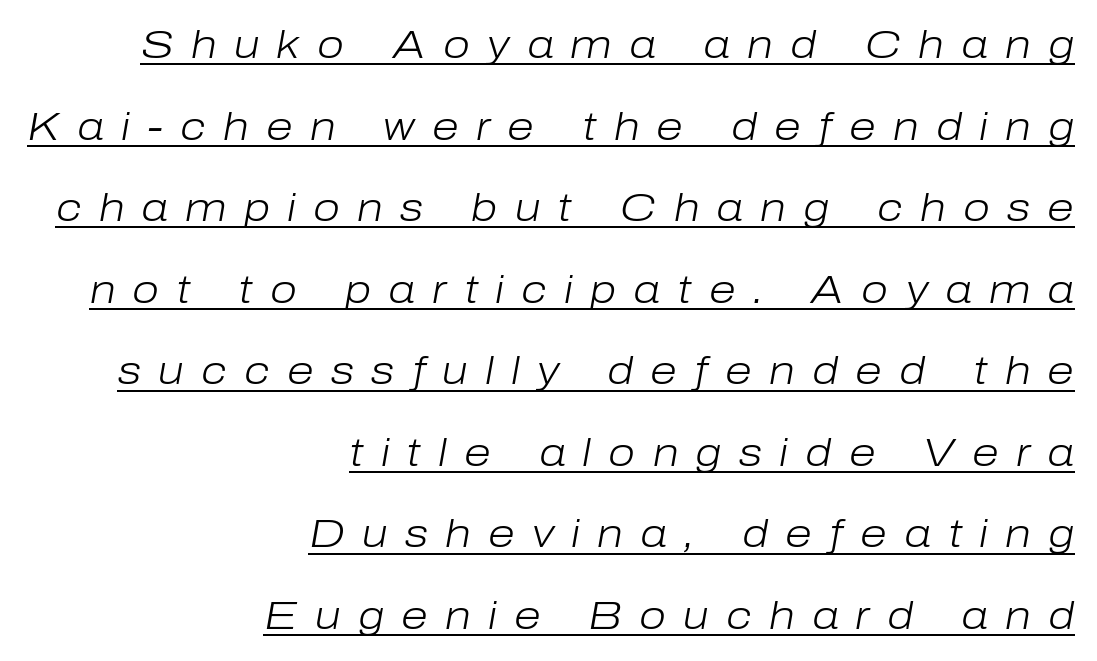
{"italic": "yes", "lean": "right", "slant_degrees": 10, "bold": "no", "weight": "light", "width": "normal", "stroke_contrast": "low", "x_height": "medium", "monospaced": "no", "underline": "yes", "align": "right", "line_spacing": "loose", "line_spacing_ratio": 2.09, "letter_spacing": "wide", "letter_spacing_em": 0.44, "glyph_px": 39}
